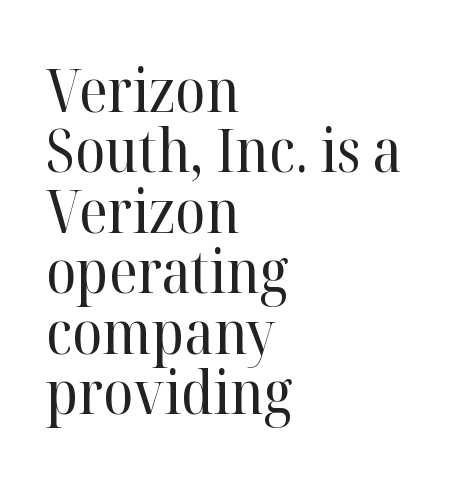
{"serif": "yes", "italic": "no", "bold": "no", "weight": "regular", "width": "normal", "stroke_contrast": "high", "x_height": "medium", "monospaced": "no", "underline": "no", "align": "left", "line_spacing": "tight", "line_spacing_ratio": 0.99, "letter_spacing": "normal", "letter_spacing_em": 0.0, "glyph_px": 61}
